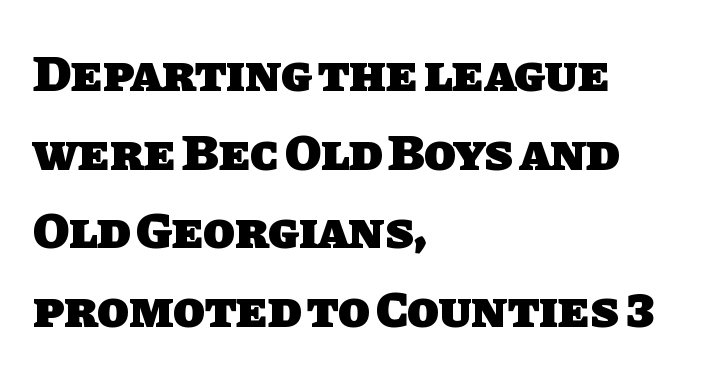
Regarding serifs, this sample does without them. Heavy-handed strokes throughout: this text is bold. Each row of text sits above clean, open space. The designer left line spacing at the default. Here the glyphs are tracked normally, forming tight word shapes.
